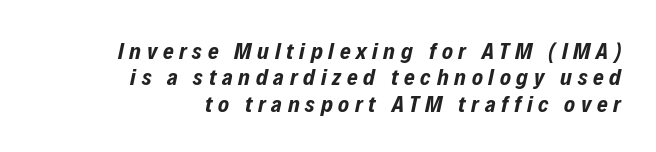
Thick stems and heavy bowls — unmistakably bold. Is the type slanted? Yes — the strokes lean at a clear angle. Just letters on the line, the space beneath them empty. Look at the tracking — it's clearly loosened, letters drifting apart.
